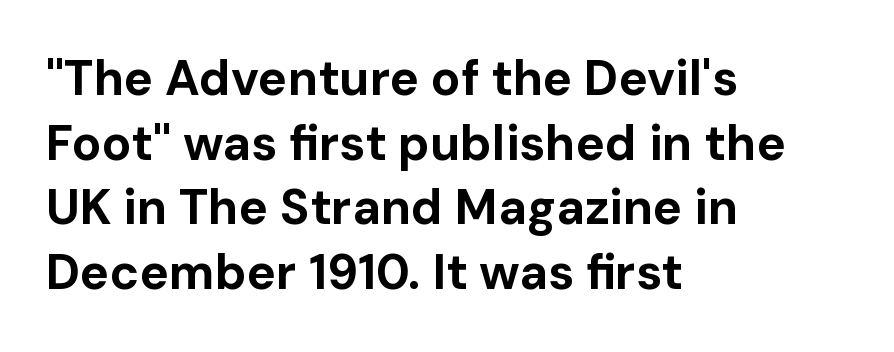
Italic? Not at all — the glyphs are vertical. Words appear dense and cohesive because spacing is normal. Check under the words: just untouched page. Each letter keeps its own natural width here, so spacing adapts to shape.
